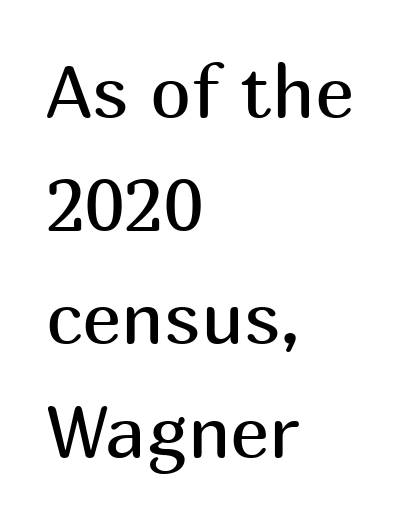
{"serif": "no", "italic": "no", "bold": "no", "weight": "regular", "width": "normal", "stroke_contrast": "medium", "x_height": "medium", "monospaced": "no", "underline": "no", "align": "left", "line_spacing": "normal", "line_spacing_ratio": 1.53, "letter_spacing": "normal", "letter_spacing_em": 0.0, "glyph_px": 74}
